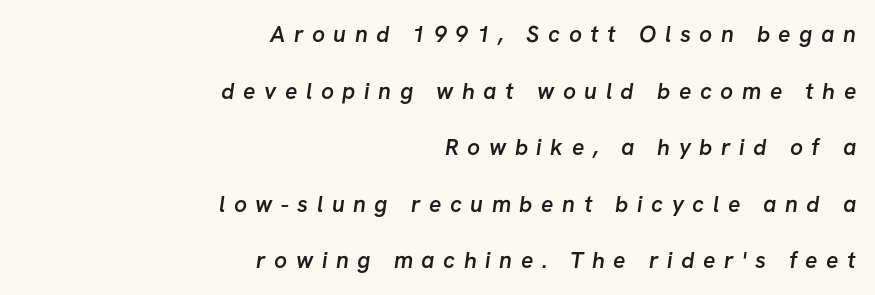
The image shows 23 px text type; set right-aligned, loose line spacing (2.46x), unusually wide letter spacing (+0.37 em), not underlined.
